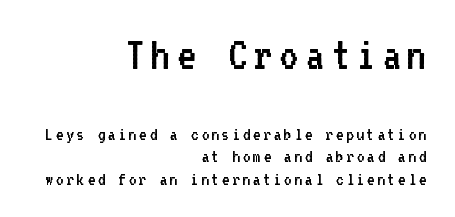
The image shows 47 px regular-weight sans-serif type, upright, monospaced; set right-aligned, line spacing 1.19x, not underlined; the first (top) block is 2.47x larger; low stroke contrast and a medium x-height.
